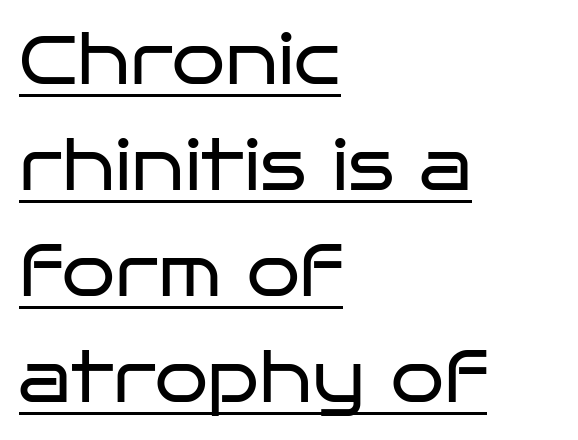
{"serif": "no", "italic": "no", "bold": "no", "weight": "regular", "width": "wide", "stroke_contrast": "low", "x_height": "large", "monospaced": "no", "underline": "yes", "align": "left", "line_spacing": "normal", "line_spacing_ratio": 1.56, "letter_spacing": "normal", "letter_spacing_em": 0.0, "glyph_px": 68}
